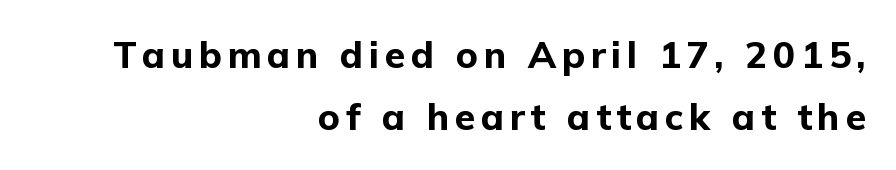
{"serif": "no", "italic": "no", "bold": "yes", "weight": "bold", "width": "normal", "stroke_contrast": "low", "x_height": "medium", "monospaced": "no", "underline": "no", "align": "right", "line_spacing": "normal", "line_spacing_ratio": 1.67, "glyph_px": 37}
